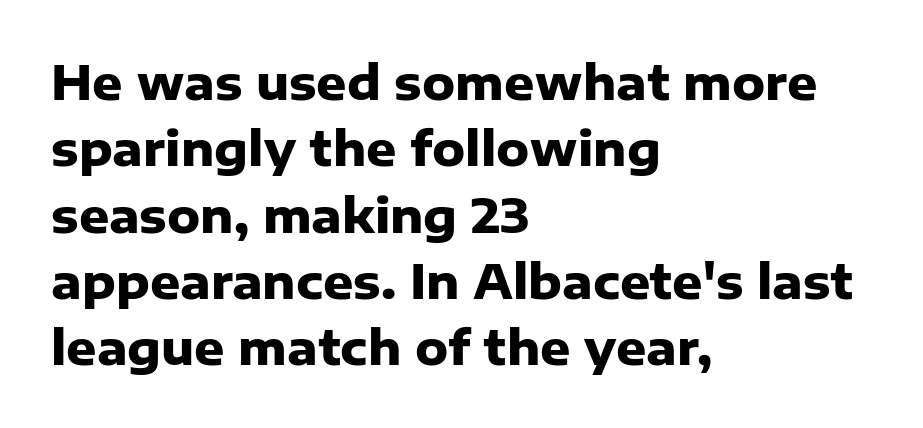
{"serif": "no", "italic": "no", "bold": "yes", "weight": "heavy", "width": "normal", "stroke_contrast": "low", "x_height": "medium", "monospaced": "no", "underline": "no", "align": "left", "line_spacing": "normal", "line_spacing_ratio": 1.41, "letter_spacing": "normal", "letter_spacing_em": 0.0, "glyph_px": 47}
